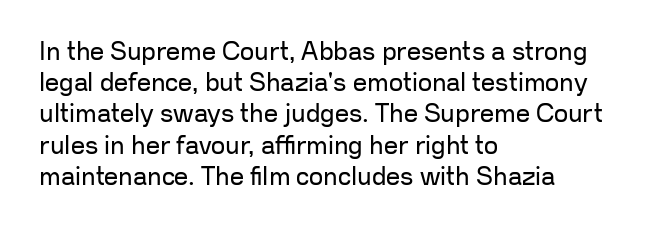
Spacing between characters is what you'd get straight out of the box. Ordinary non-slanted type is in use. The compositor pushed each line to the left boundary. Rows of type keep a routine distance in the vertical direction.
